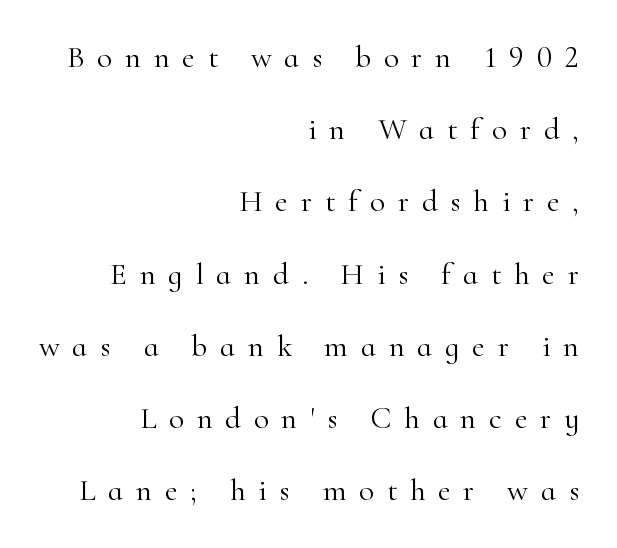
The image shows 31 px light serif type, upright; set right-aligned, loose line spacing (2.33x), unusually wide letter spacing (+0.41 em), not underlined; high stroke contrast and a small x-height.
